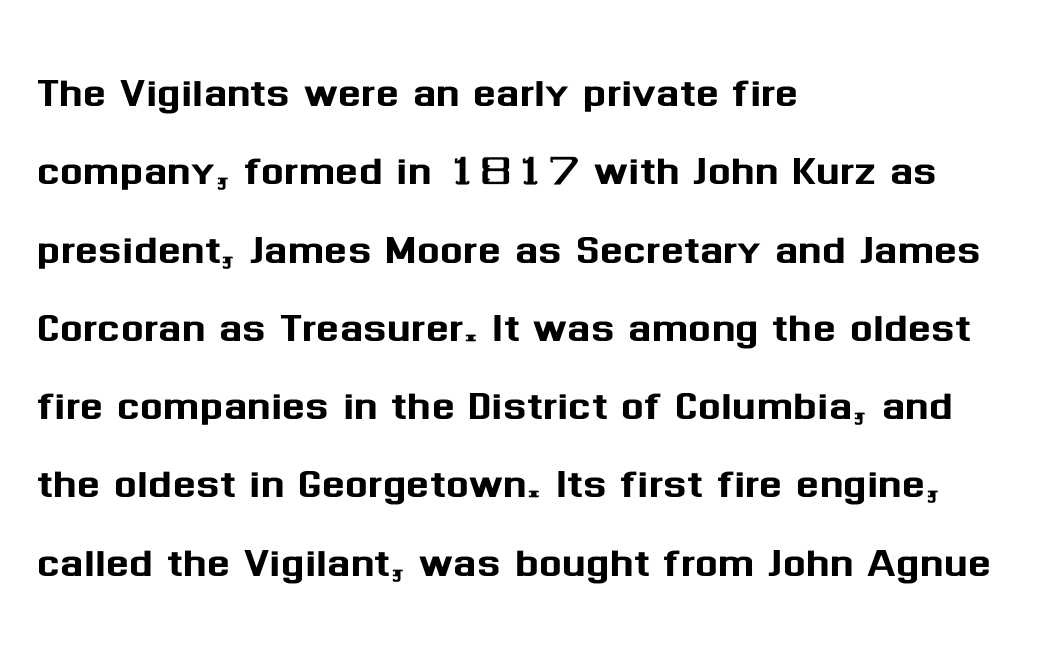
{"serif": "no", "italic": "no", "width": "normal", "stroke_contrast": "medium", "x_height": "medium", "monospaced": "no", "underline": "no", "align": "left", "line_spacing": "normal", "line_spacing_ratio": 1.45, "letter_spacing": "normal", "letter_spacing_em": 0.0, "glyph_px": 54}
